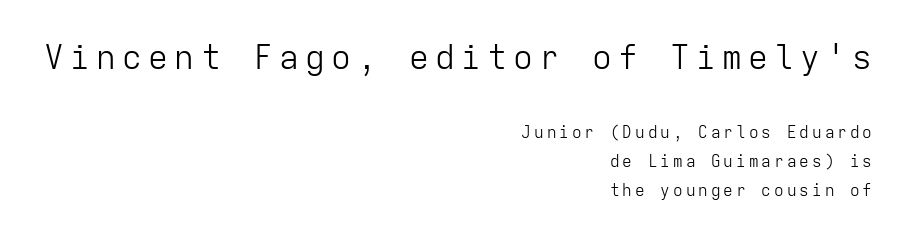
The image shows 33 px light sans-serif type, upright, monospaced; set right-aligned, line spacing 1.79x, not underlined; the first (top) block is 2.06x larger; low stroke contrast and a medium x-height.
